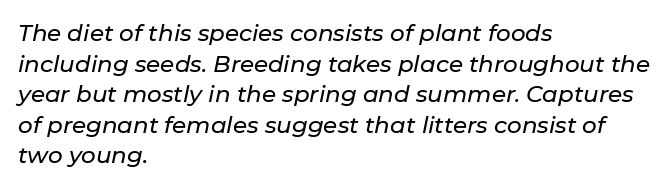
Q: Is the text italic (slanted)? A: Yes, it leans right by about 11 degrees.
Q: Is the text underlined? A: No.
Q: How is the paragraph aligned? A: Left-aligned.
Q: Is the spacing between letters normal or unusually wide? A: Normal.
Q: Is the spacing between lines tight, normal or loose? A: Normal.
